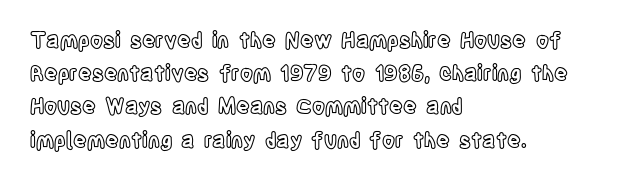
Q: Is the text italic (slanted)? A: No, it is upright.
Q: Is the text underlined? A: No.
Q: How is the paragraph aligned? A: Left-aligned.
Q: Is the spacing between letters normal or unusually wide? A: Normal.
Q: Is the spacing between lines tight, normal or loose? A: Normal.
